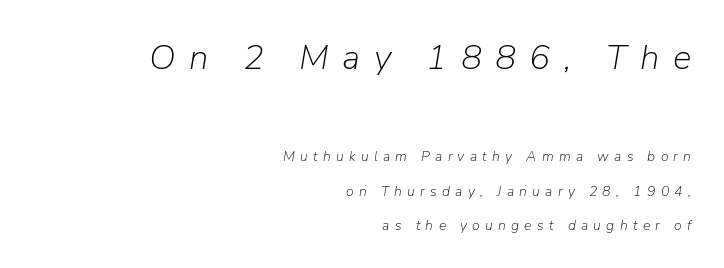
{"italic": "yes", "lean": "right", "slant_degrees": 9, "bold": "no", "weight": "light", "width": "normal", "stroke_contrast": "low", "x_height": "medium", "monospaced": "no", "underline": "no", "align": "right", "line_spacing": "loose", "line_spacing_ratio": 2.44, "letter_spacing": "wide", "letter_spacing_em": 0.38, "larger_block": "first", "size_ratio": 2.5, "glyph_px": 35}
